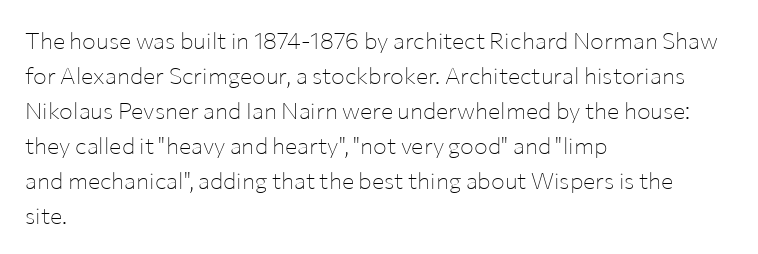
Q: Is the text bold? A: No.
Q: Is the text italic (slanted)? A: No, it is upright.
Q: Is the text underlined? A: No.
Q: How is the paragraph aligned? A: Left-aligned.
Q: Is the spacing between letters normal or unusually wide? A: Normal.
Q: Is the spacing between lines tight, normal or loose? A: Normal.
